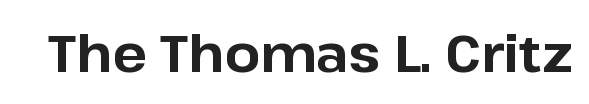
The image shows 51 px bold sans-serif type, upright; set normal letter spacing, not underlined; low stroke contrast and a medium x-height.
